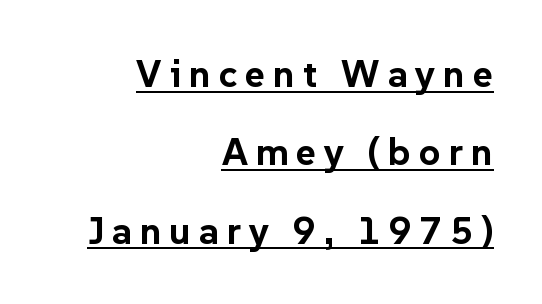
Q: Is the text bold? A: Yes.
Q: Is the text italic (slanted)? A: No, it is upright.
Q: Is the typeface a serif or a sans-serif typeface? A: Sans-serif.
Q: Is the text underlined? A: Yes.
Q: How is the paragraph aligned? A: Right-aligned.
Q: Is the spacing between letters normal or unusually wide? A: Unusually wide.
Q: Is the spacing between lines tight, normal or loose? A: Loose.
Q: Width (condensed, normal, or wide)? A: Normal.
Q: Stroke contrast? A: Low.
Q: x-height? A: Medium.
Q: Monospaced? A: No.
